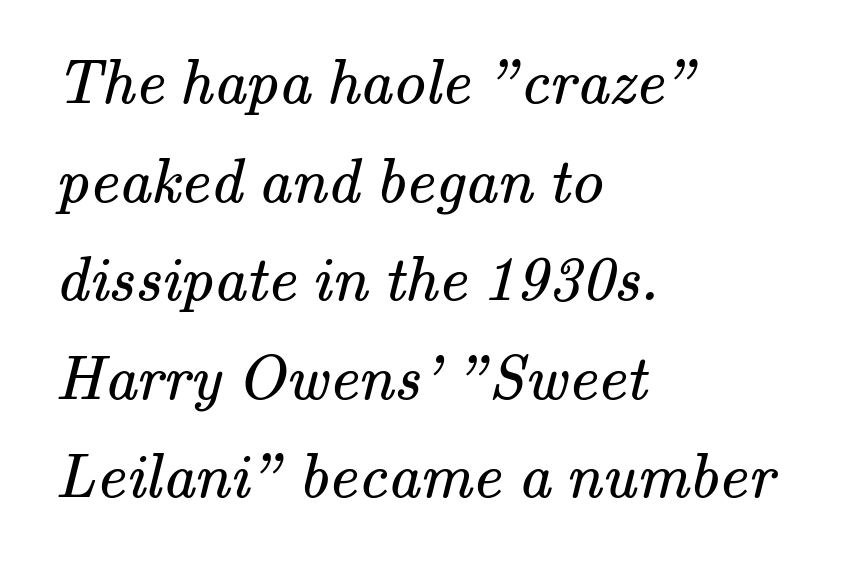
Q: Is the text bold? A: No.
Q: Is the typeface a serif or a sans-serif typeface? A: Serif.
Q: Is the text underlined? A: No.
Q: How is the paragraph aligned? A: Left-aligned.
Q: Is the spacing between letters normal or unusually wide? A: Normal.
Q: Is the spacing between lines tight, normal or loose? A: Normal.
Q: Width (condensed, normal, or wide)? A: Normal.
Q: Stroke contrast? A: Medium.
Q: x-height? A: Small.
Q: Monospaced? A: No.
